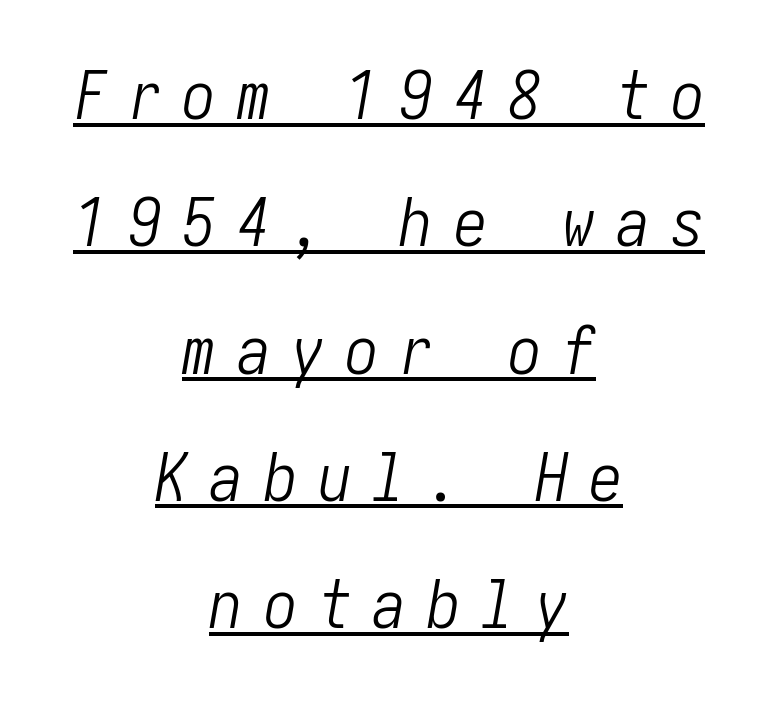
Q: Is the text bold? A: No.
Q: Is the text italic (slanted)? A: Yes, it leans right by about 10 degrees.
Q: Is the text underlined? A: Yes.
Q: How is the paragraph aligned? A: Centered.
Q: Is the spacing between letters normal or unusually wide? A: Unusually wide.
Q: Is the spacing between lines tight, normal or loose? A: Loose.
Q: Width (condensed, normal, or wide)? A: Condensed.
Q: Stroke contrast? A: Low.
Q: x-height? A: Medium.
